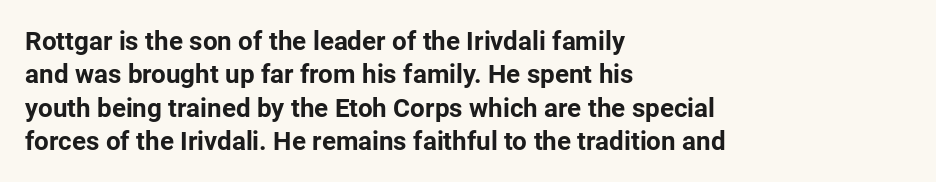
Q: Is the text bold? A: Yes.
Q: Is the text italic (slanted)? A: No, it is upright.
Q: Is the text underlined? A: No.
Q: How is the paragraph aligned? A: Left-aligned.
Q: Is the spacing between letters normal or unusually wide? A: Normal.
Q: Is the spacing between lines tight, normal or loose? A: Normal.
